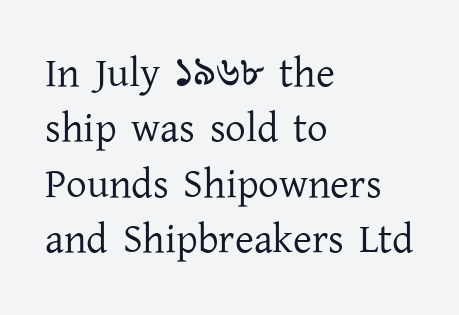
{"serif": "yes", "italic": "no", "bold": "no", "weight": "regular", "width": "normal", "stroke_contrast": "low", "x_height": "medium", "monospaced": "no", "underline": "no", "align": "left", "line_spacing": "normal", "line_spacing_ratio": 1.35, "letter_spacing": "normal", "letter_spacing_em": 0.0, "glyph_px": 41}
